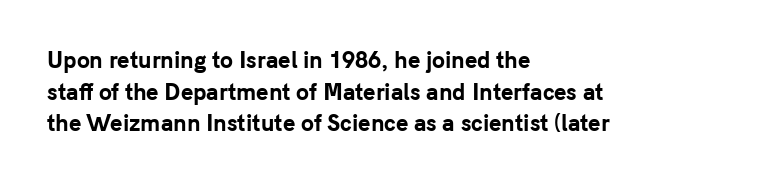
Q: Is the text bold? A: Yes.
Q: Is the text italic (slanted)? A: No, it is upright.
Q: Is the text underlined? A: No.
Q: How is the paragraph aligned? A: Left-aligned.
Q: Is the spacing between letters normal or unusually wide? A: Normal.
Q: Is the spacing between lines tight, normal or loose? A: Normal.
